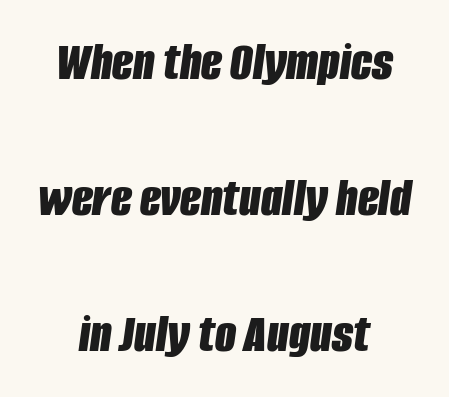
Glance below the letters and you will spot only blank space. The passage is arranged like a title page — every line centered. The passage shown is typed in a proportional face where columns would drift. The text carries the slant typical of an italic or oblique font. Look at the stroke-to-counter ratio: heavy, a bold. Each new line begins a long way beneath the previous one.
